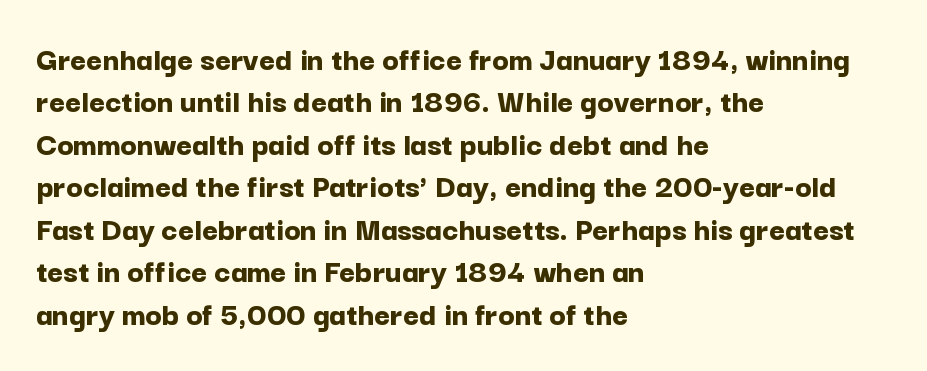
Q: Is the text bold? A: Yes.
Q: Is the text italic (slanted)? A: No, it is upright.
Q: Is the typeface a serif or a sans-serif typeface? A: Sans-serif.
Q: Is the text underlined? A: No.
Q: How is the paragraph aligned? A: Left-aligned.
Q: Is the spacing between letters normal or unusually wide? A: Normal.
Q: Is the spacing between lines tight, normal or loose? A: Normal.
Q: Width (condensed, normal, or wide)? A: Normal.
Q: Stroke contrast? A: Low.
Q: x-height? A: Medium.
Q: Monospaced? A: No.
